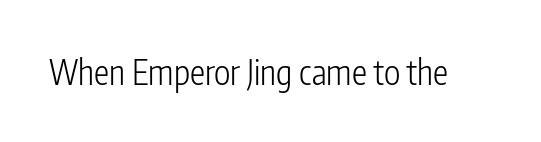
The image shows 34 px light, condensed sans-serif type, upright; set normal letter spacing, not underlined; low stroke contrast and a medium x-height.
